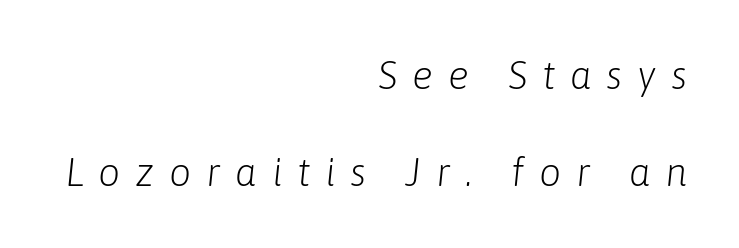
Q: Is the text bold? A: No.
Q: Is the text italic (slanted)? A: Yes, it leans right by about 6 degrees.
Q: Is the text underlined? A: No.
Q: How is the paragraph aligned? A: Right-aligned.
Q: Is the spacing between letters normal or unusually wide? A: Unusually wide.
Q: Is the spacing between lines tight, normal or loose? A: Loose.
Q: Width (condensed, normal, or wide)? A: Normal.
Q: Stroke contrast? A: Low.
Q: x-height? A: Medium.
Q: Monospaced? A: No.
